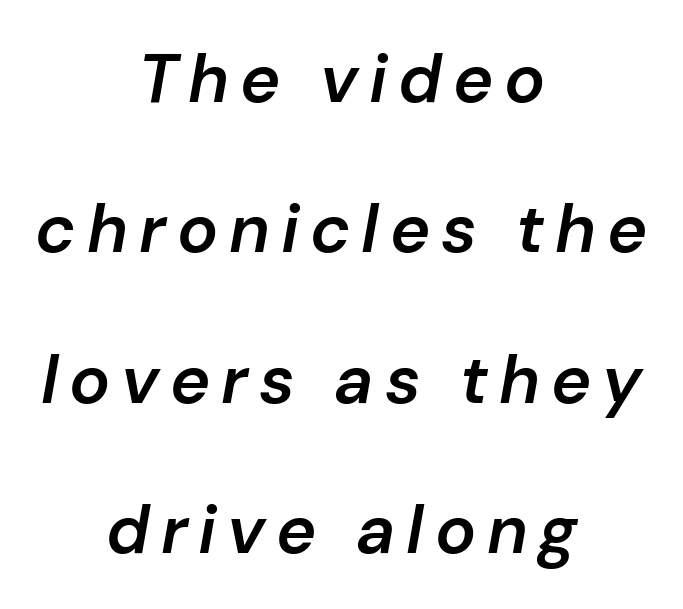
Q: Is the text bold? A: Semi-bold.
Q: Is the text italic (slanted)? A: Yes, it leans right by about 10 degrees.
Q: Is the text underlined? A: No.
Q: How is the paragraph aligned? A: Centered.
Q: Is the spacing between lines tight, normal or loose? A: Loose.
Q: Width (condensed, normal, or wide)? A: Normal.
Q: Stroke contrast? A: Low.
Q: x-height? A: Medium.
Q: Monospaced? A: No.
